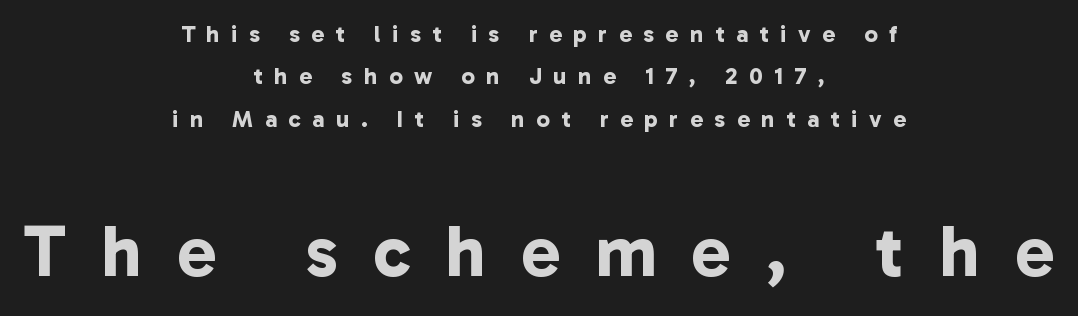
These two chunks differ in scale, with the bottom chunk taking the larger measure. Beneath every word, the page is bare. Note: no serifs on the glyphs. The face used here is proportionally spaced, like ordinary book or web type. You could only call the tracking loose — the letters float apart. Every row of glyphs is offset so its center matches the block's center.
